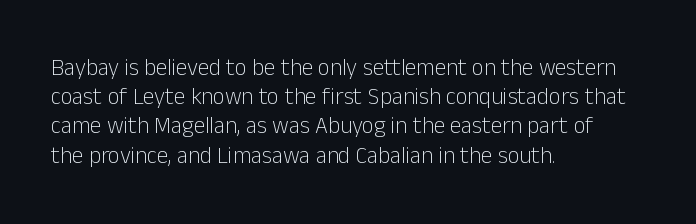
Q: Is the text bold? A: No.
Q: Is the text italic (slanted)? A: No, it is upright.
Q: Is the text underlined? A: No.
Q: How is the paragraph aligned? A: Left-aligned.
Q: Is the spacing between letters normal or unusually wide? A: Normal.
Q: Is the spacing between lines tight, normal or loose? A: Normal.
